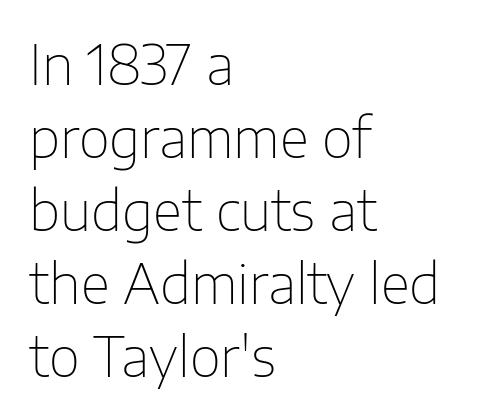
Students, observe: this is what conventionally led text looks like. The weight tops out at a normal text grade. These lines were composed using upright roman letters. These lines are set flush left with a ragged right edge.
